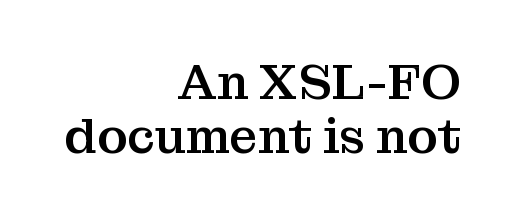
The image shows 50 px serif type, upright; set right-aligned, tight line spacing (1.08x), normal letter spacing, not underlined; medium stroke contrast and a medium x-height.
